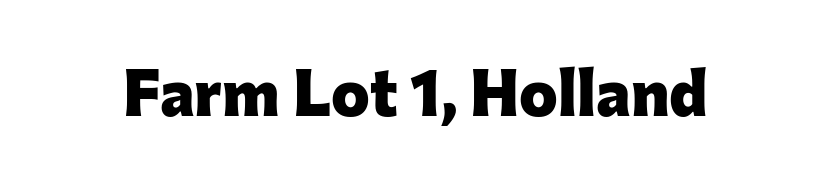
{"serif": "no", "italic": "no", "bold": "yes", "weight": "heavy", "width": "normal", "stroke_contrast": "low", "x_height": "medium", "monospaced": "no", "underline": "no", "letter_spacing": "normal", "letter_spacing_em": 0.0, "glyph_px": 65}
